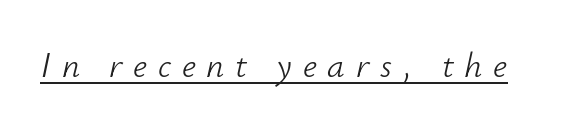
{"italic": "yes", "lean": "right", "slant_degrees": 12, "bold": "no", "weight": "light", "width": "normal", "stroke_contrast": "low", "x_height": "small", "monospaced": "no", "underline": "yes", "letter_spacing": "wide", "letter_spacing_em": 0.31, "glyph_px": 35}
